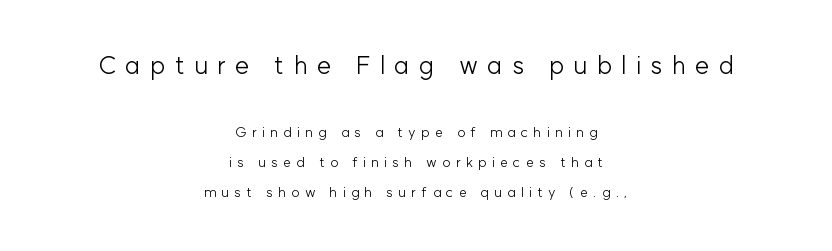
{"italic": "no", "bold": "no", "underline": "no", "align": "center", "line_spacing": "loose", "line_spacing_ratio": 2.16, "letter_spacing": "wide", "letter_spacing_em": 0.38, "larger_block": "first", "size_ratio": 1.79, "glyph_px": 25}
